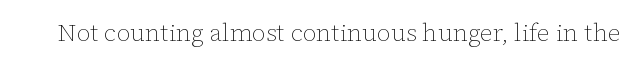
{"italic": "no", "bold": "no", "underline": "no", "letter_spacing": "normal", "letter_spacing_em": 0.0, "glyph_px": 24}
